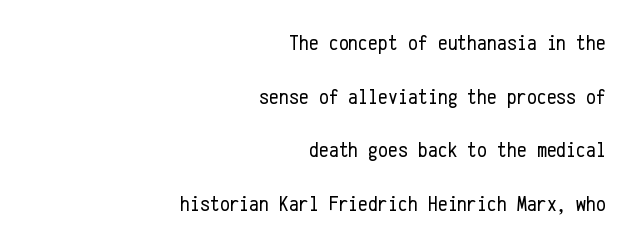
The image shows 22 px text type, upright; set right-aligned, loose line spacing (2.44x), normal letter spacing, not underlined.
